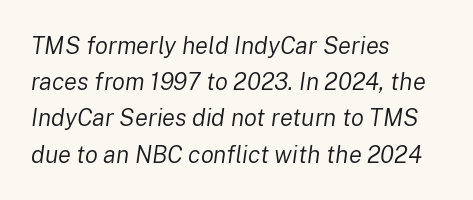
Q: Is the text bold? A: No.
Q: Is the text italic (slanted)? A: Yes, it leans right by about 8 degrees.
Q: Is the text underlined? A: No.
Q: How is the paragraph aligned? A: Left-aligned.
Q: Is the spacing between letters normal or unusually wide? A: Normal.
Q: Is the spacing between lines tight, normal or loose? A: Normal.
